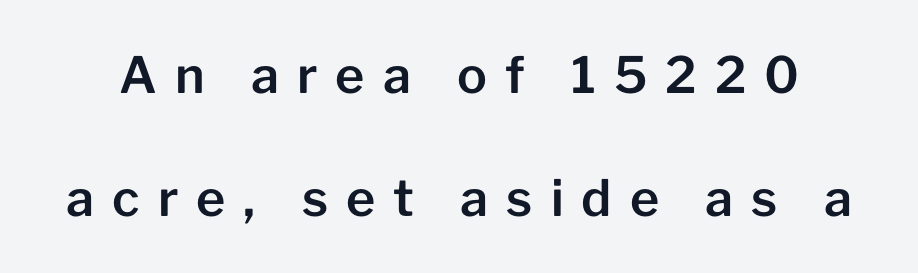
The passage shown is typed in a proportional face where columns would drift. Italic? Not at all — the glyphs are vertical. Letterform terminals end flat and unadorned throughout the passage. Lines of text with bare space underneath.
